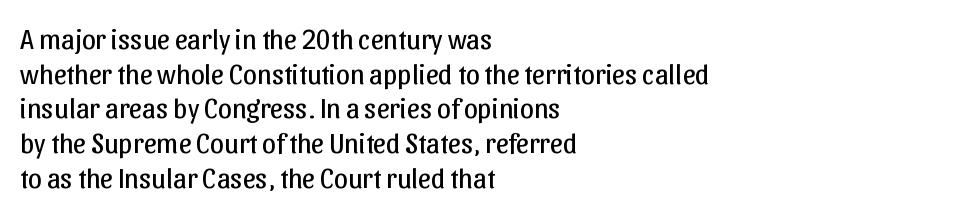
{"serif": "no", "italic": "no", "bold": "no", "weight": "regular", "width": "normal", "stroke_contrast": "low", "x_height": "medium", "monospaced": "no", "underline": "no", "align": "left", "line_spacing_ratio": 1.24, "letter_spacing": "normal", "letter_spacing_em": 0.0, "glyph_px": 28}
